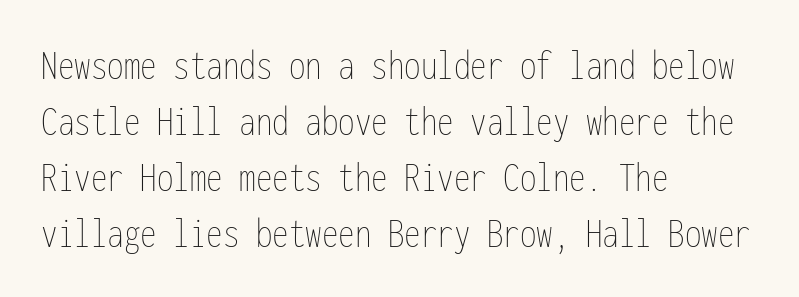
{"italic": "no", "bold": "no", "weight": "thin", "width": "condensed", "stroke_contrast": "low", "x_height": "medium", "monospaced": "yes", "underline": "no", "align": "left", "line_spacing": "normal", "line_spacing_ratio": 1.27, "letter_spacing": "normal", "letter_spacing_em": 0.0, "glyph_px": 44}
